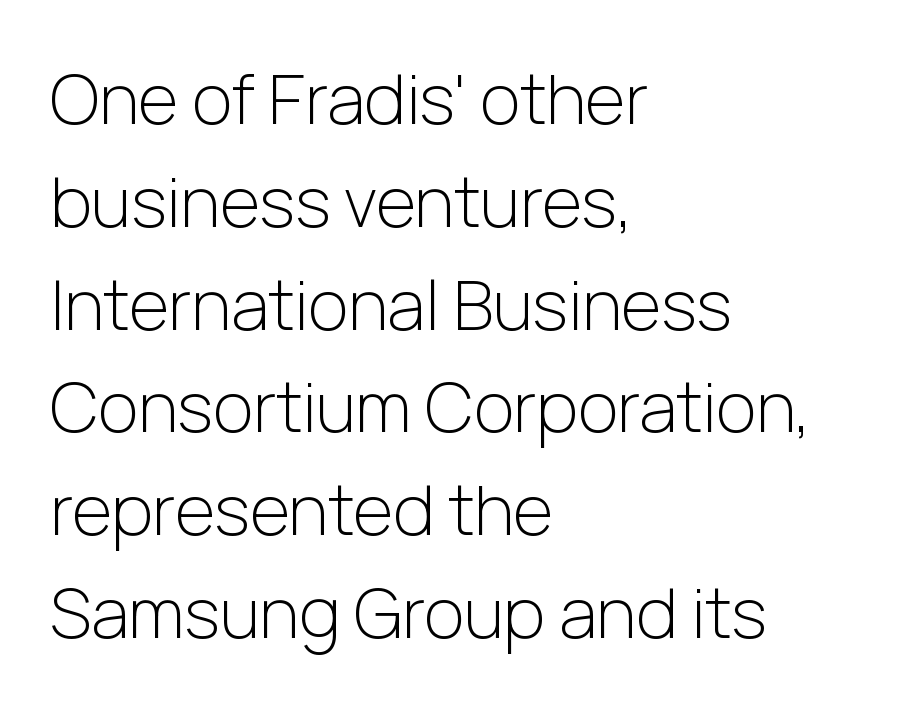
This is the regular roman posture of the typeface. Letters rest on an invisible, unmarked baseline. The horizontal fit of the characters is conventional and even. The passage shown is typed in a proportional face where columns would drift.
